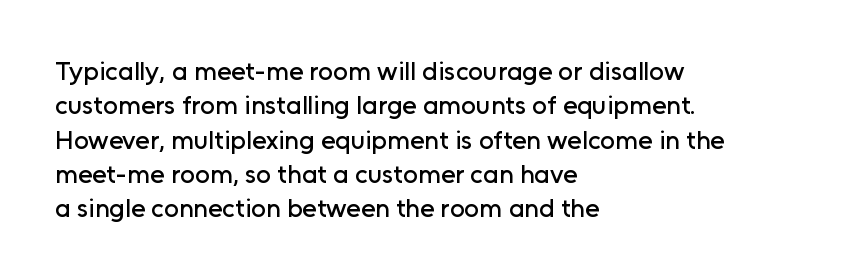
{"italic": "no", "underline": "no", "align": "left", "line_spacing": "normal", "line_spacing_ratio": 1.32, "letter_spacing": "normal", "letter_spacing_em": 0.0, "glyph_px": 26}
